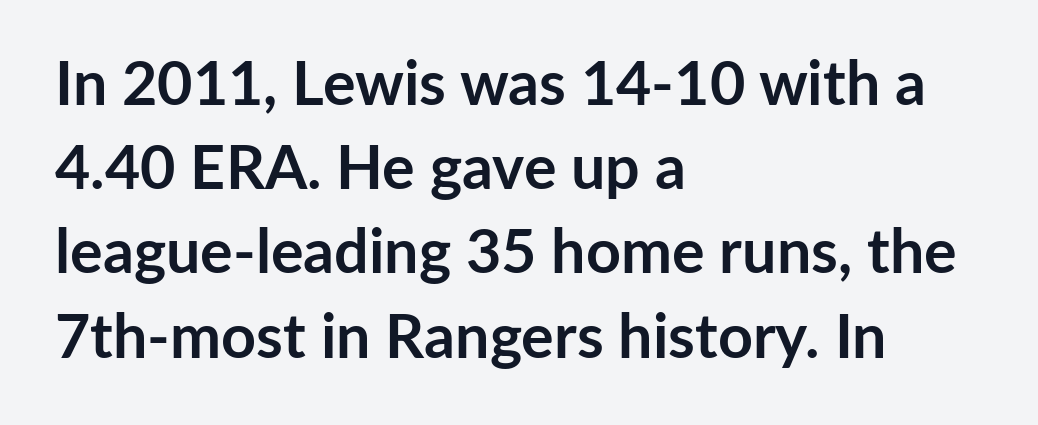
The image shows 61 px semibold sans-serif type, upright; set left-aligned, normal line spacing (1.38x), normal letter spacing, not underlined; low stroke contrast and a medium x-height.
